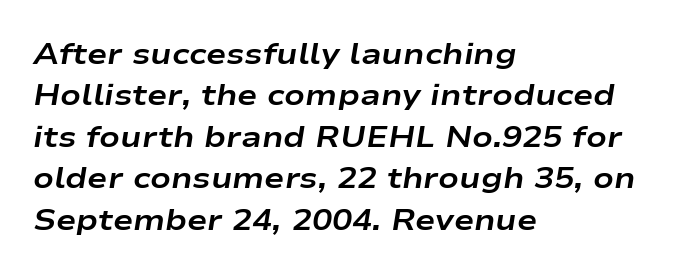
The image shows 30 px bold, wide type, italic (leaning right); set left-aligned, normal line spacing (1.38x), normal letter spacing, not underlined; low stroke contrast and a medium x-height.
